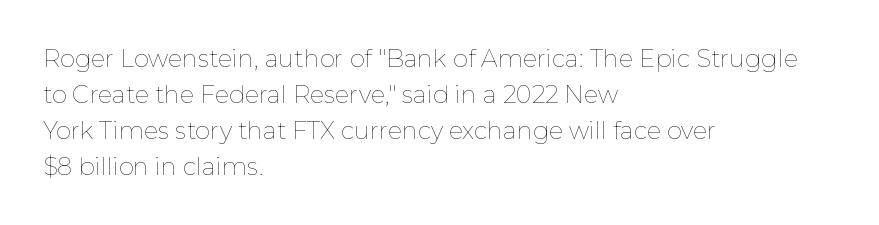
{"italic": "no", "bold": "no", "underline": "no", "align": "left", "line_spacing": "normal", "line_spacing_ratio": 1.5, "letter_spacing": "normal", "letter_spacing_em": 0.0, "glyph_px": 24}
